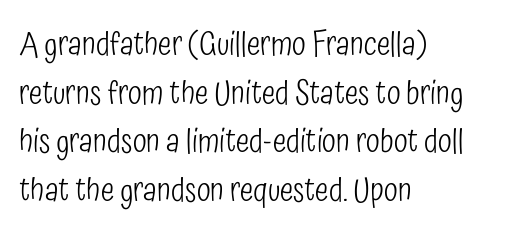
Q: Is the text bold? A: No.
Q: Is the text italic (slanted)? A: No, it is upright.
Q: Is the typeface a serif or a sans-serif typeface? A: Sans-serif.
Q: Is the text underlined? A: No.
Q: How is the paragraph aligned? A: Left-aligned.
Q: Is the spacing between letters normal or unusually wide? A: Normal.
Q: Is the spacing between lines tight, normal or loose? A: Normal.
Q: Width (condensed, normal, or wide)? A: Condensed.
Q: Stroke contrast? A: Low.
Q: x-height? A: Medium.
Q: Monospaced? A: No.
